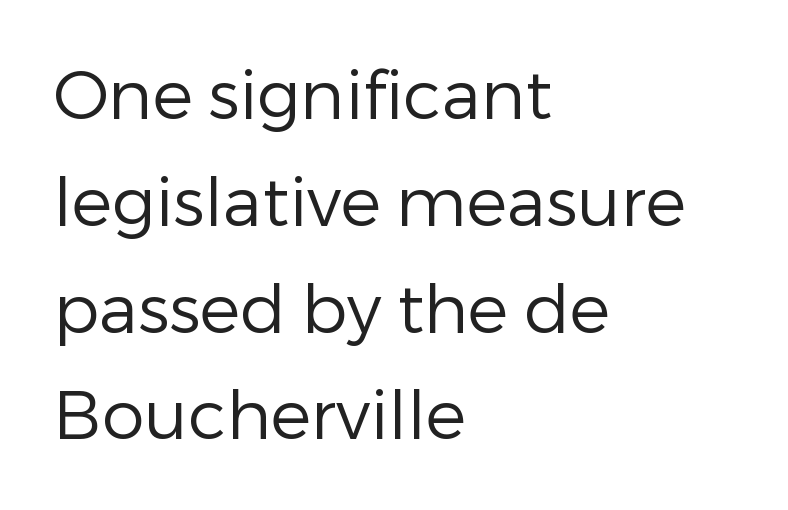
Italic: no, the glyphs are upright roman. This sample has the flowing, uneven cadence of proportional lettering. Check the space under the baseline: it is left empty. Each new line begins a customary step beneath the previous one. Unlike a traditional serif, this face leaves its strokes unadorned.
